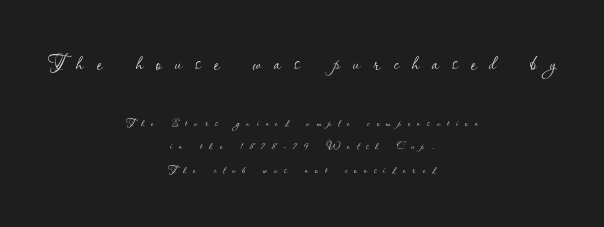
{"bold": "no", "underline": "no", "align": "center", "line_spacing": "normal", "line_spacing_ratio": 1.68, "letter_spacing": "wide", "letter_spacing_em": 0.47, "larger_block": "first", "size_ratio": 1.93, "glyph_px": 27}
